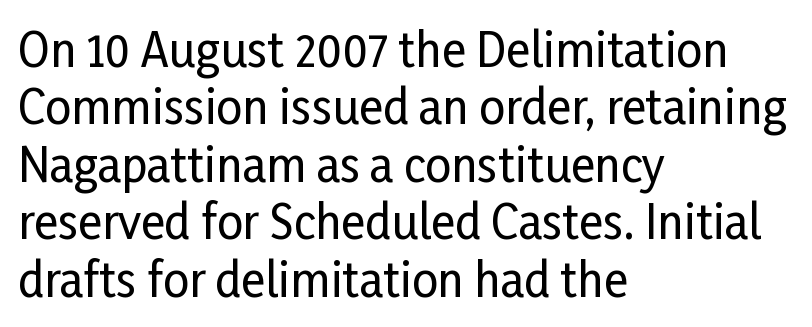
{"serif": "no", "italic": "no", "width": "condensed", "stroke_contrast": "low", "x_height": "medium", "monospaced": "no", "underline": "no", "align": "left", "line_spacing": "normal", "line_spacing_ratio": 1.25, "letter_spacing": "normal", "letter_spacing_em": 0.0, "glyph_px": 46}
